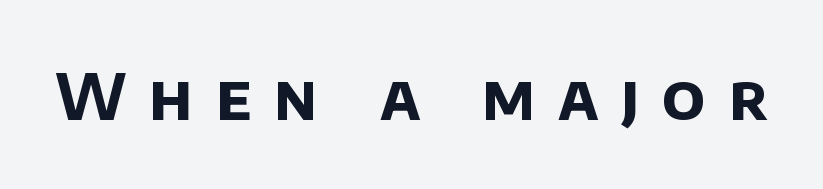
The image shows 63 px bold sans-serif type; set unusually wide letter spacing (+0.36 em), not underlined; low stroke contrast and a large x-height.
